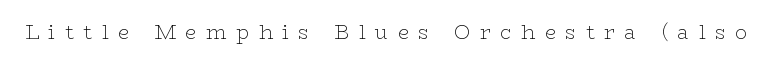
{"italic": "no", "bold": "no", "underline": "no", "letter_spacing": "wide", "letter_spacing_em": 0.48, "glyph_px": 20}
